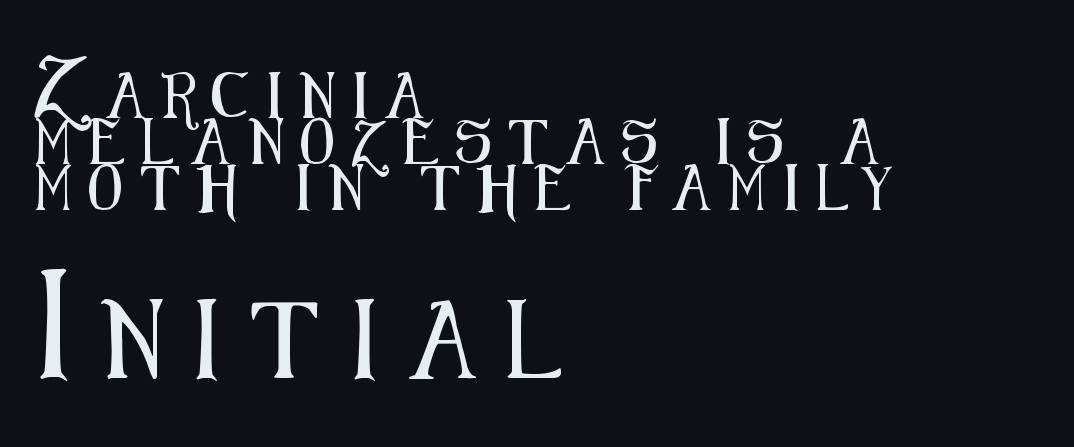
Caption: upper text group reduced, lower text group enlarged. Honestly, the rows look squashed on top of each other. The rendering anchors every line to the left-hand side. Varying glyph widths throughout — classic text-font behaviour. The lettering holds an erect, upright posture throughout.
